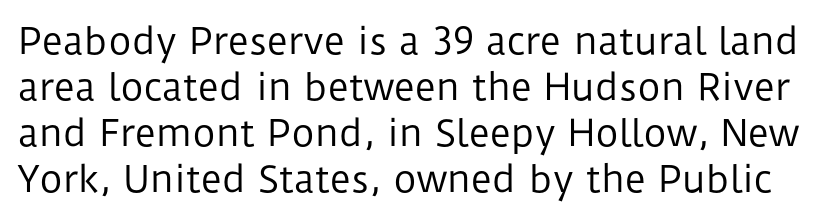
The letters look calm and open, with moderate or lighter stems. The type is set solid horizontally, with unmodified tracking. You could not count columns in this text — the font is proportionally spaced. The typeface chosen for these lines omits serifs.
